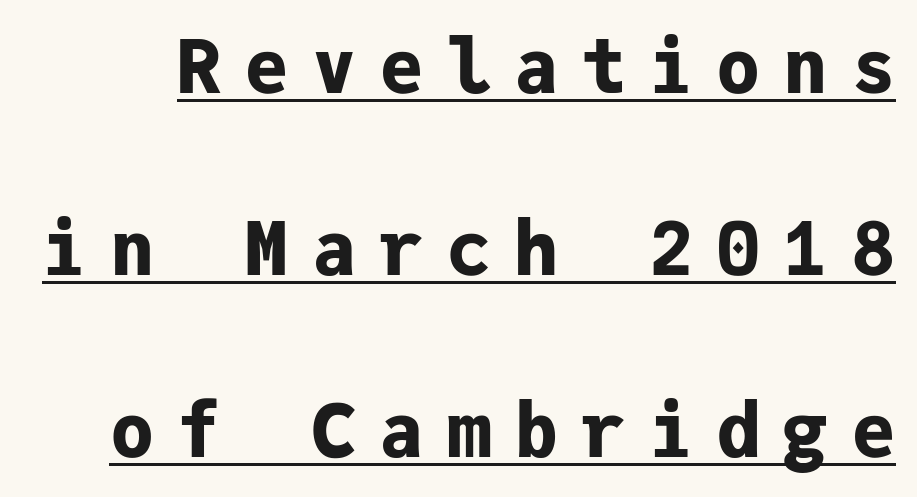
Q: Is the text bold? A: Yes.
Q: Is the text italic (slanted)? A: No, it is upright.
Q: Is the typeface a serif or a sans-serif typeface? A: Sans-serif.
Q: Is the text underlined? A: Yes.
Q: Is the spacing between letters normal or unusually wide? A: Unusually wide.
Q: Is the spacing between lines tight, normal or loose? A: Loose.
Q: Width (condensed, normal, or wide)? A: Normal.
Q: Stroke contrast? A: Low.
Q: x-height? A: Medium.
Q: Monospaced? A: Yes.
